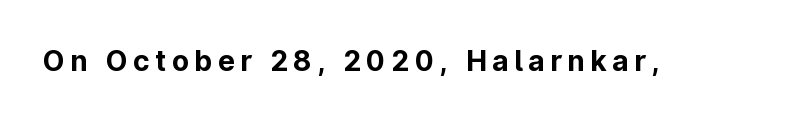
The image shows 28 px bold sans-serif type, upright; set unusually wide letter spacing (+0.2 em), not underlined; low stroke contrast and a medium x-height.
